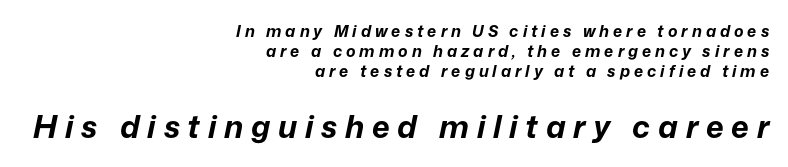
Q: Is the text bold? A: Yes.
Q: Is the text italic (slanted)? A: Yes, it leans right by about 12 degrees.
Q: Is the text underlined? A: No.
Q: How is the paragraph aligned? A: Right-aligned.
Q: Is the spacing between letters normal or unusually wide? A: Unusually wide.
Q: Is the spacing between lines tight, normal or loose? A: Normal.
Q: Which block of text is set in a larger size, the first (top) or the second (bottom)? A: The second (bottom) one.
Q: Width (condensed, normal, or wide)? A: Normal.
Q: Stroke contrast? A: Low.
Q: x-height? A: Medium.
Q: Monospaced? A: No.
